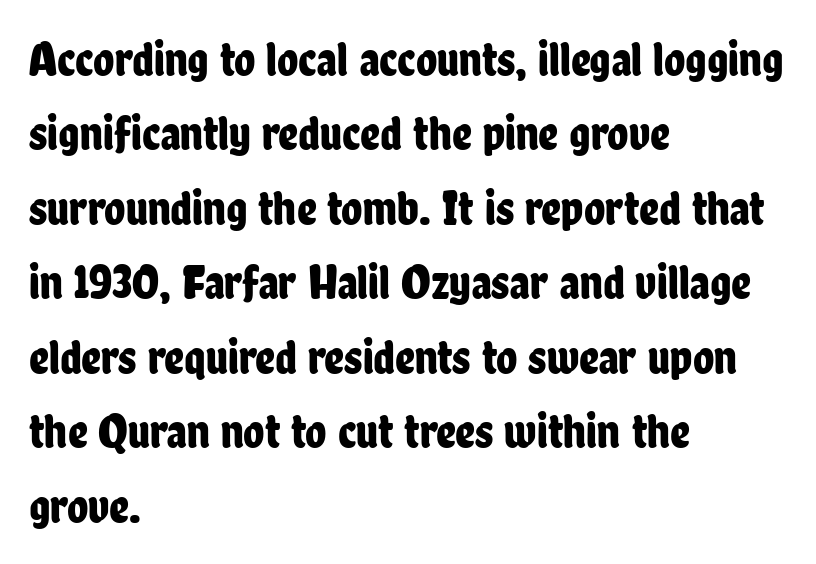
Q: Is the text italic (slanted)? A: No, it is upright.
Q: Is the typeface a serif or a sans-serif typeface? A: Sans-serif.
Q: Is the text underlined? A: No.
Q: How is the paragraph aligned? A: Left-aligned.
Q: Is the spacing between letters normal or unusually wide? A: Normal.
Q: Is the spacing between lines tight, normal or loose? A: Normal.
Q: Width (condensed, normal, or wide)? A: Condensed.
Q: Stroke contrast? A: Low.
Q: x-height? A: Medium.
Q: Monospaced? A: No.
